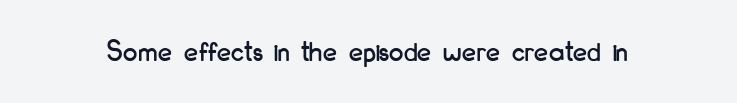
The image shows 32 px condensed sans-serif type, upright; set normal letter spacing, not underlined; low stroke contrast and a small x-height.
